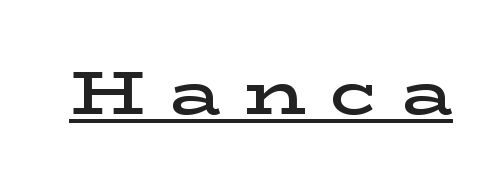
{"serif": "yes", "italic": "no", "bold": "semi", "weight": "semibold", "width": "wide", "stroke_contrast": "low", "x_height": "medium", "monospaced": "no", "underline": "yes", "letter_spacing": "wide", "letter_spacing_em": 0.39, "glyph_px": 62}
